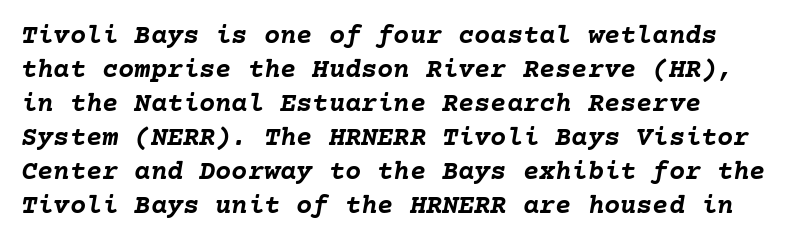
There's an unmistakable incline to the writing here. The leading is moderate, giving the passage an even texture. Observe the ordinary spacing: letters are neighbours, not strangers. Is the type bold? Yes — the strokes are clearly thick and heavy. Anything drawn beneath the words? Only blank space.
